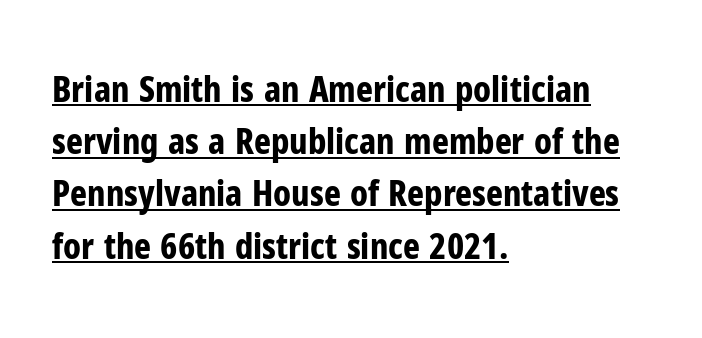
Q: Is the text bold? A: Yes.
Q: Is the text italic (slanted)? A: No, it is upright.
Q: Is the typeface a serif or a sans-serif typeface? A: Sans-serif.
Q: Is the text underlined? A: Yes.
Q: How is the paragraph aligned? A: Left-aligned.
Q: Is the spacing between letters normal or unusually wide? A: Normal.
Q: Is the spacing between lines tight, normal or loose? A: Normal.
Q: Width (condensed, normal, or wide)? A: Condensed.
Q: Stroke contrast? A: Low.
Q: x-height? A: Medium.
Q: Monospaced? A: No.
